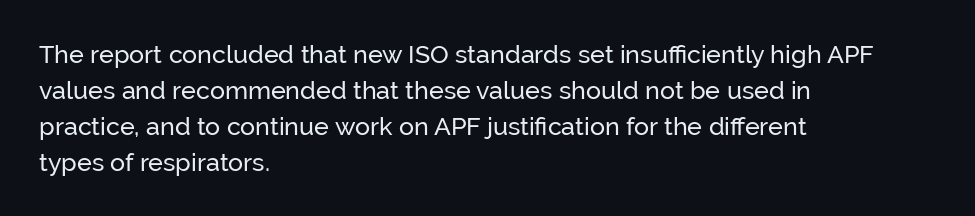
{"italic": "no", "underline": "no", "align": "left", "line_spacing": "normal", "line_spacing_ratio": 1.44, "letter_spacing": "normal", "letter_spacing_em": 0.0, "glyph_px": 25}
